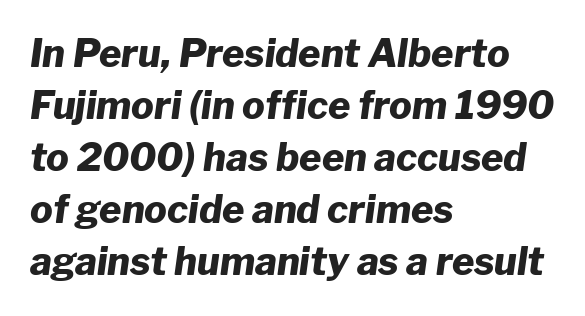
The image shows 38 px heavy type, italic (leaning right); set left-aligned, normal line spacing (1.37x), normal letter spacing, not underlined; low stroke contrast and a medium x-height.
